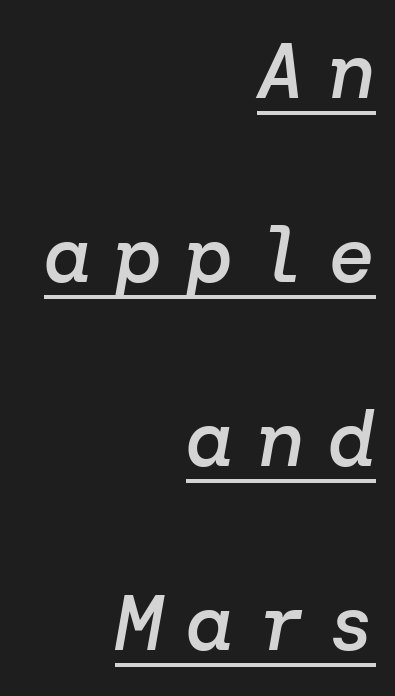
{"italic": "yes", "lean": "right", "slant_degrees": 10, "bold": "semi", "weight": "semibold", "width": "normal", "stroke_contrast": "low", "x_height": "medium", "underline": "yes", "align": "right", "line_spacing": "loose", "line_spacing_ratio": 2.36, "letter_spacing": "wide", "letter_spacing_em": 0.31, "glyph_px": 78}
